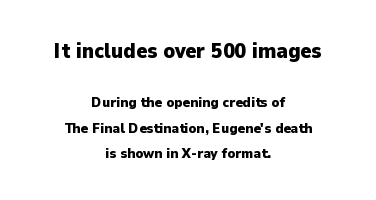
Posture: vertical. In terms of letterspacing, this is plain default setting. Check the space under the baseline: it is left empty. The emphasis by scale lands on block number one, above. Alignment: centered.
